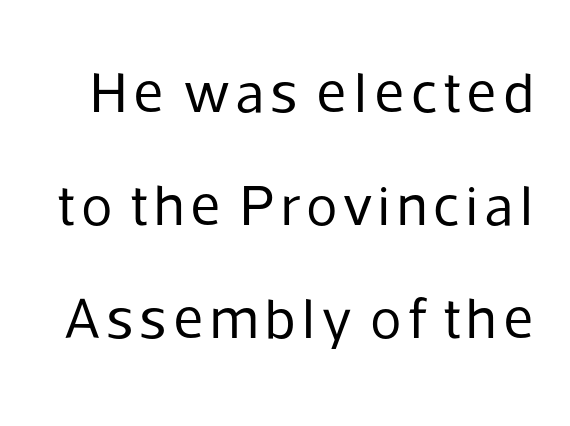
{"serif": "no", "italic": "no", "bold": "no", "weight": "regular", "width": "normal", "stroke_contrast": "low", "x_height": "medium", "monospaced": "no", "underline": "no", "line_spacing": "loose", "line_spacing_ratio": 1.95, "glyph_px": 58}
